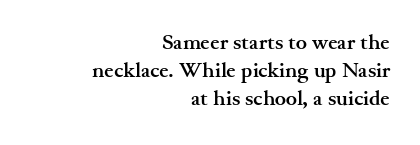
{"italic": "no", "bold": "yes", "underline": "no", "align": "right", "line_spacing": "normal", "line_spacing_ratio": 1.34, "letter_spacing": "normal", "letter_spacing_em": 0.0, "glyph_px": 21}
